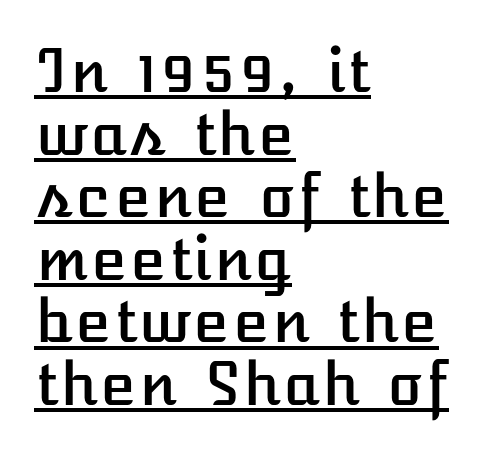
Line starts are locked; line ends wander. Glyph-to-glyph distance matches everyday printed text. Has an underline been added? It has. Is there any slant? The stems are plumb. Very little white space separates one row of letters from the next.
